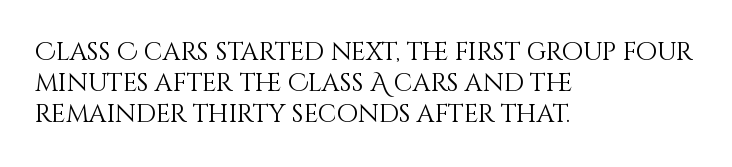
{"italic": "no", "bold": "no", "underline": "no", "align": "left", "line_spacing_ratio": 1.24, "letter_spacing": "normal", "letter_spacing_em": 0.0, "glyph_px": 25}
